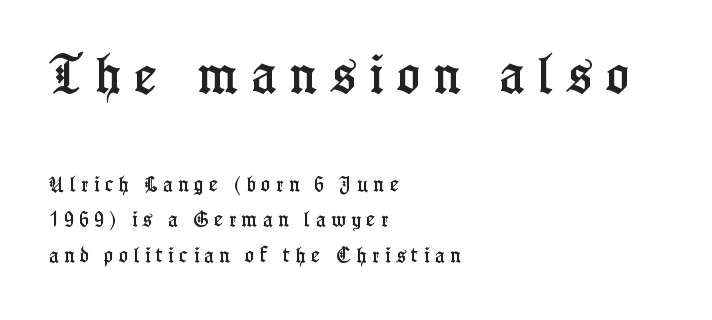
Q: Is the text italic (slanted)? A: No, it is upright.
Q: Is the typeface a serif or a sans-serif typeface? A: Serif.
Q: Is the text underlined? A: No.
Q: How is the paragraph aligned? A: Left-aligned.
Q: Is the spacing between letters normal or unusually wide? A: Unusually wide.
Q: Is the spacing between lines tight, normal or loose? A: Loose.
Q: Which block of text is set in a larger size, the first (top) or the second (bottom)? A: The first (top) one.
Q: Width (condensed, normal, or wide)? A: Condensed.
Q: Stroke contrast? A: Low.
Q: x-height? A: Medium.
Q: Monospaced? A: No.
